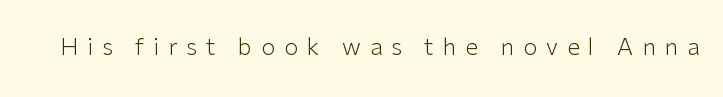
The font sits on the lighter half of the weight spectrum, regular included. Lines of text with bare space underneath. Do the letters lean? They stand straight. Display-style spreading of the glyphs; the letterfit is very open.
